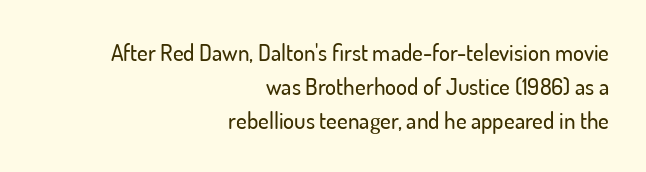
Where is the straight margin? On the right. Any mark beneath the type? The region is blank. Every character sits straight up, as roman type does. Here the glyphs are tracked normally, forming tight word shapes. The designer left line spacing at the default.
